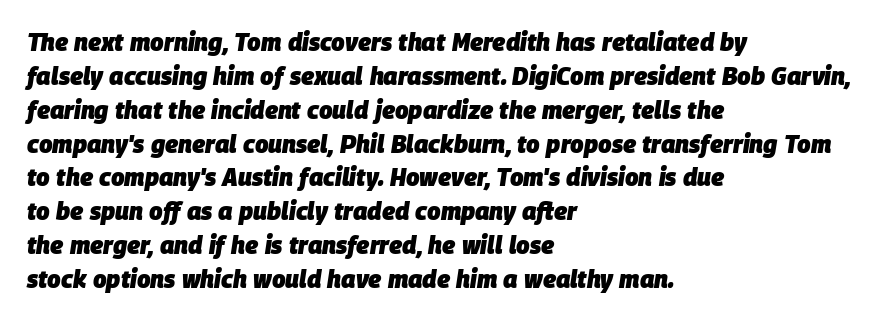
Heavy-handed strokes throughout: this text is bold. This rendering features lettering with no underline. Line beginnings align vertically; line endings do not. Evenly set lines give the paragraph a standard silhouette.
